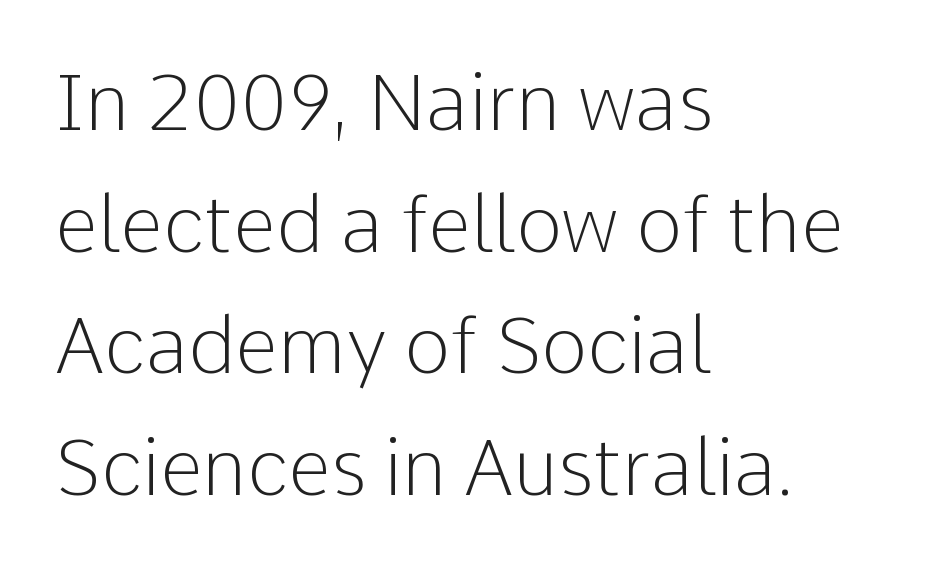
Think standard paragraph weight, or any step lighter than that. Lines of text with bare space underneath. Each letter keeps its own natural width here, so spacing adapts to shape. The passage shown is typeset with a sans-serif family. Normally led — the rows are evenly, conventionally spaced. A student would call this left alignment; a typographer would say flush left, rag right.
